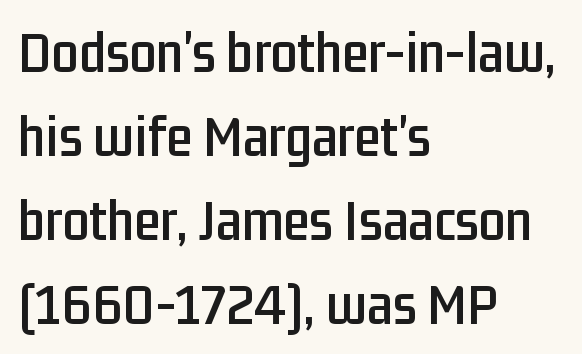
{"serif": "no", "italic": "no", "width": "condensed", "stroke_contrast": "low", "x_height": "medium", "monospaced": "no", "underline": "no", "align": "left", "line_spacing": "normal", "line_spacing_ratio": 1.4, "letter_spacing": "normal", "letter_spacing_em": 0.0, "glyph_px": 60}
